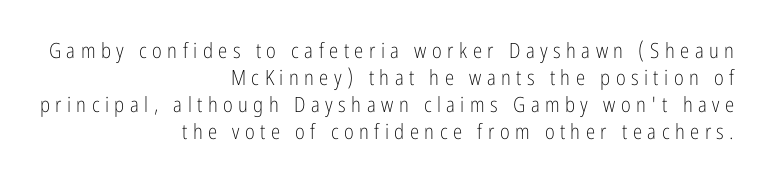
The image shows 21 px text type, upright; set right-aligned, normal line spacing (1.29x), unusually wide letter spacing (+0.26 em), not underlined.
